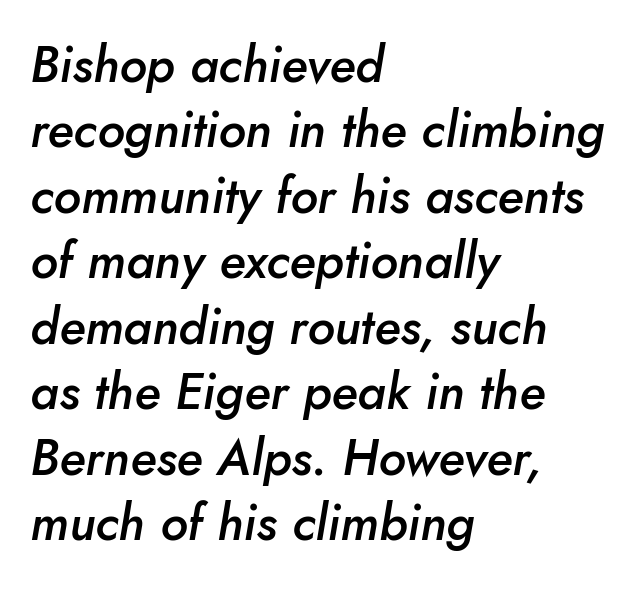
The block of text has a typical density, with ordinary space between rows. Italic? Definitely — the glyphs are oblique. The space directly below the letters is spotless. Note the varied advance widths — an 'i' is clearly narrower than an 'm'. Default kerning and tracking; the words read as compact shapes.
